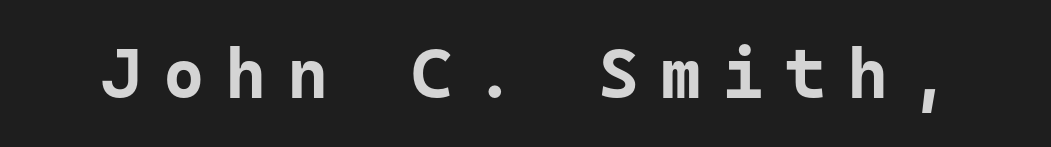
Q: Is the text bold? A: Yes.
Q: Is the text italic (slanted)? A: No, it is upright.
Q: Is the typeface a serif or a sans-serif typeface? A: Sans-serif.
Q: Is the text underlined? A: No.
Q: Is the spacing between letters normal or unusually wide? A: Unusually wide.
Q: Width (condensed, normal, or wide)? A: Normal.
Q: Stroke contrast? A: Low.
Q: x-height? A: Medium.
Q: Monospaced? A: Yes.
